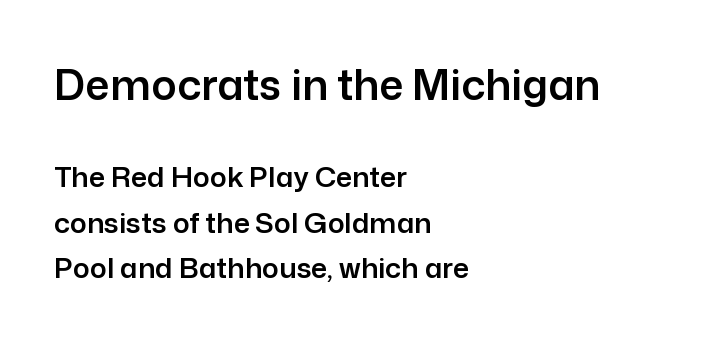
{"serif": "no", "italic": "no", "width": "normal", "stroke_contrast": "low", "x_height": "medium", "monospaced": "no", "underline": "no", "align": "left", "line_spacing": "normal", "line_spacing_ratio": 1.63, "letter_spacing": "normal", "letter_spacing_em": 0.0, "larger_block": "first", "size_ratio": 1.5, "glyph_px": 42}
